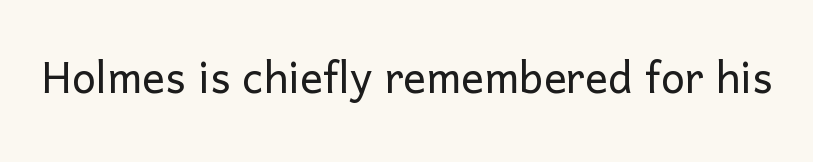
The image shows 57 px light sans-serif type, upright; set normal letter spacing, not underlined; low stroke contrast and a medium x-height.
